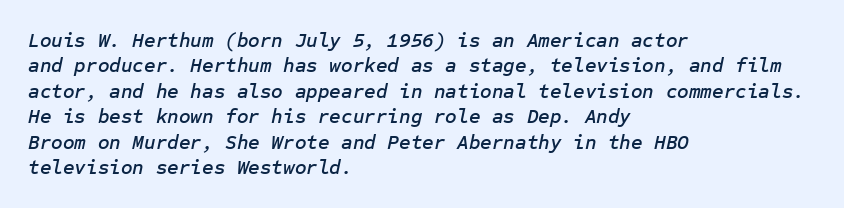
Successive baselines arrive at the customary interval. It's the slanting kind of type. The lines in this sample share a left origin and differ only in where they stop. You could call the tracking neutral — neither tight nor loose. Letters rest on an invisible, unmarked baseline.
